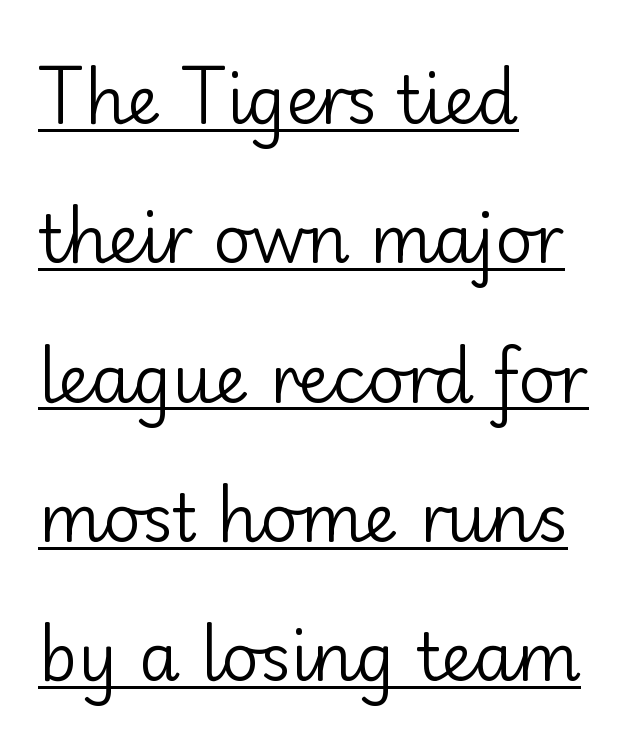
Q: Is the text bold? A: No.
Q: Is the text italic (slanted)? A: No, it is upright.
Q: Is the typeface a serif or a sans-serif typeface? A: Sans-serif.
Q: Is the text underlined? A: Yes.
Q: How is the paragraph aligned? A: Left-aligned.
Q: Is the spacing between letters normal or unusually wide? A: Normal.
Q: Is the spacing between lines tight, normal or loose? A: Loose.
Q: Width (condensed, normal, or wide)? A: Normal.
Q: Stroke contrast? A: Low.
Q: x-height? A: Small.
Q: Monospaced? A: No.
